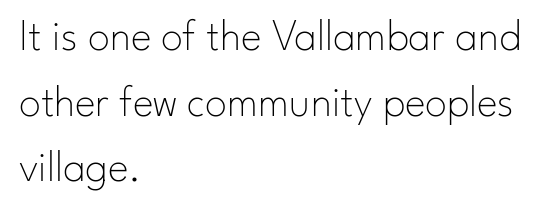
Q: Is the text bold? A: No.
Q: Is the text italic (slanted)? A: No, it is upright.
Q: Is the typeface a serif or a sans-serif typeface? A: Sans-serif.
Q: Is the text underlined? A: No.
Q: How is the paragraph aligned? A: Left-aligned.
Q: Is the spacing between letters normal or unusually wide? A: Normal.
Q: Is the spacing between lines tight, normal or loose? A: Normal.
Q: Width (condensed, normal, or wide)? A: Normal.
Q: Stroke contrast? A: Low.
Q: x-height? A: Small.
Q: Monospaced? A: No.
